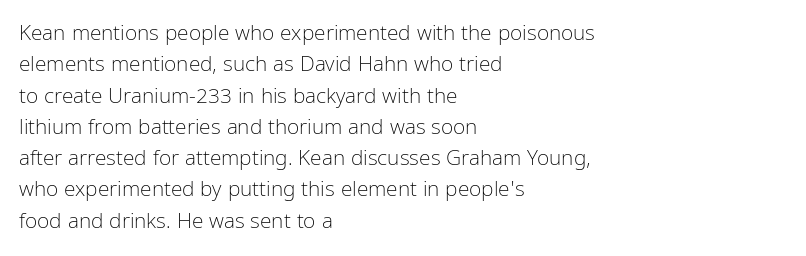
{"italic": "no", "bold": "no", "underline": "no", "align": "left", "line_spacing": "normal", "line_spacing_ratio": 1.49, "letter_spacing": "normal", "letter_spacing_em": 0.0, "glyph_px": 21}
